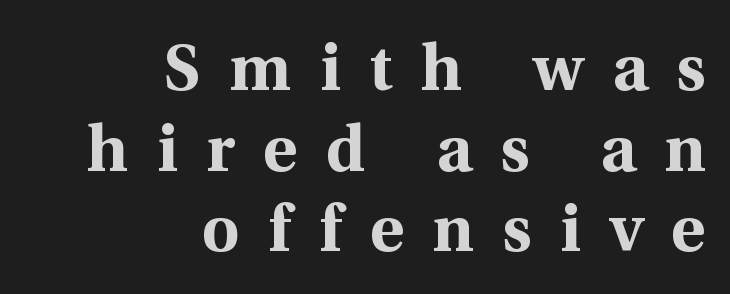
The image shows 65 px bold serif type, upright; set right-aligned, line spacing 1.24x, unusually wide letter spacing (+0.44 em), not underlined; a medium x-height.
